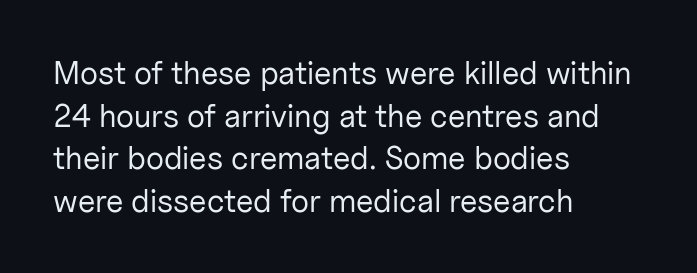
The image shows 32 px regular-weight sans-serif type, upright; set left-aligned, normal line spacing (1.33x), normal letter spacing, not underlined; low stroke contrast and a medium x-height.
